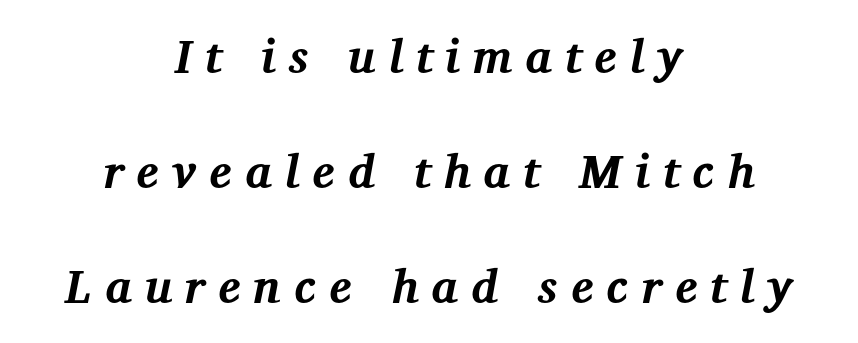
Q: Is the text bold? A: Yes.
Q: Is the text italic (slanted)? A: Yes, it leans right by about 12 degrees.
Q: Is the typeface a serif or a sans-serif typeface? A: Serif.
Q: Is the text underlined? A: No.
Q: How is the paragraph aligned? A: Centered.
Q: Is the spacing between letters normal or unusually wide? A: Unusually wide.
Q: Is the spacing between lines tight, normal or loose? A: Loose.
Q: Width (condensed, normal, or wide)? A: Normal.
Q: Stroke contrast? A: Medium.
Q: x-height? A: Medium.
Q: Monospaced? A: No.
